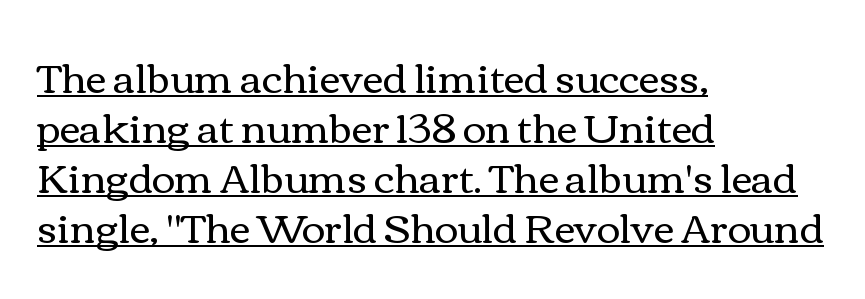
{"italic": "no", "bold": "no", "weight": "regular", "width": "wide", "x_height": "medium", "monospaced": "no", "underline": "yes", "align": "left", "line_spacing": "normal", "line_spacing_ratio": 1.25, "letter_spacing": "normal", "letter_spacing_em": 0.0, "glyph_px": 40}
